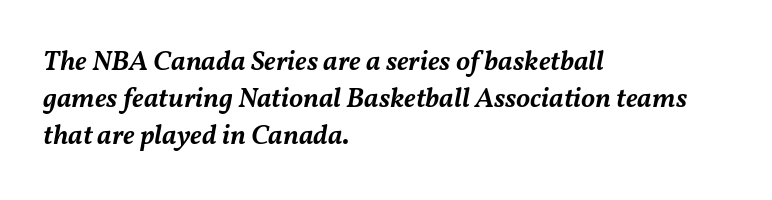
Q: Is the text bold? A: Semi-bold.
Q: Is the text italic (slanted)? A: Yes, it leans right by about 11 degrees.
Q: Is the text underlined? A: No.
Q: How is the paragraph aligned? A: Left-aligned.
Q: Is the spacing between letters normal or unusually wide? A: Normal.
Q: Is the spacing between lines tight, normal or loose? A: Normal.
Q: Width (condensed, normal, or wide)? A: Normal.
Q: Stroke contrast? A: Medium.
Q: x-height? A: Medium.
Q: Monospaced? A: No.
